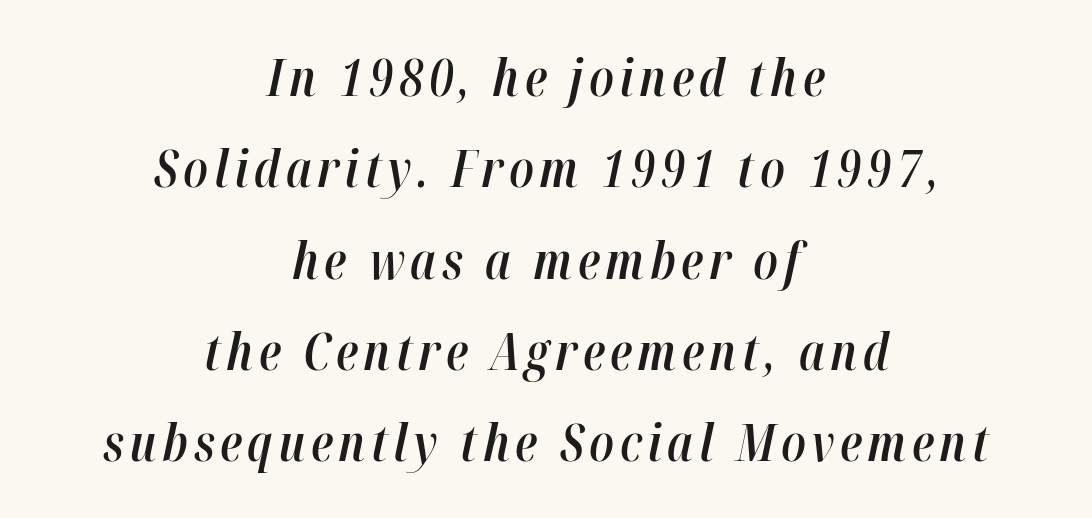
Q: Is the text bold? A: Semi-bold.
Q: Is the text italic (slanted)? A: Yes, it leans right by about 12 degrees.
Q: Is the text underlined? A: No.
Q: How is the paragraph aligned? A: Centered.
Q: Width (condensed, normal, or wide)? A: Condensed.
Q: Stroke contrast? A: High.
Q: x-height? A: Medium.
Q: Monospaced? A: No.
